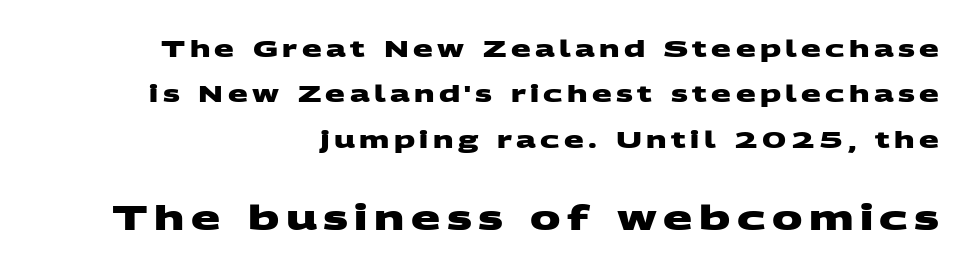
Q: Is the text bold? A: Yes.
Q: Is the typeface a serif or a sans-serif typeface? A: Sans-serif.
Q: Is the text underlined? A: No.
Q: How is the paragraph aligned? A: Right-aligned.
Q: Is the spacing between lines tight, normal or loose? A: Loose.
Q: Which block of text is set in a larger size, the first (top) or the second (bottom)? A: The second (bottom) one.
Q: Width (condensed, normal, or wide)? A: Wide.
Q: Stroke contrast? A: Medium.
Q: x-height? A: Large.
Q: Monospaced? A: No.
